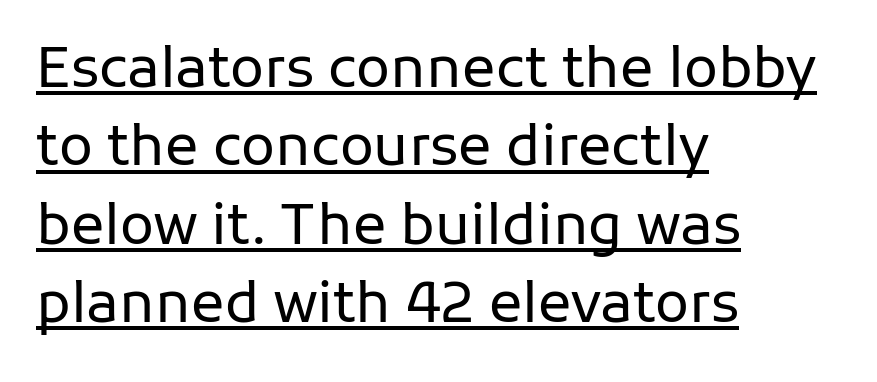
A typesetter would call this leading conventional body-copy spacing. Every word sits above its own underline. A student would call this left alignment; a typographer would say flush left, rag right. Look at the bottom of the vertical strokes: they stop flat, with no serifs. It's the straight-up-and-down kind of type. The passage shown is typed in a proportional face where columns would drift.
